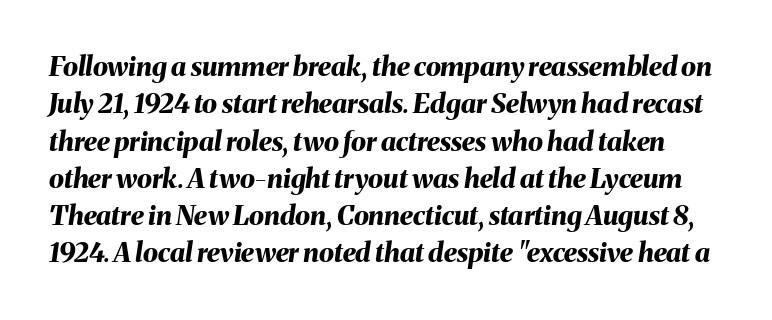
Honestly, there is no underline to notice here at all. The line-height multiplier appears to be the usual default. Caption: bold face, heavy strokes. The lettering tilts uniformly, giving the passage an italic look.
